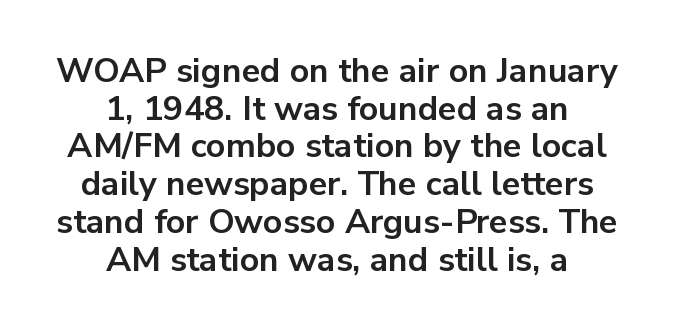
Q: Is the text bold? A: Yes.
Q: Is the text italic (slanted)? A: No, it is upright.
Q: Is the typeface a serif or a sans-serif typeface? A: Sans-serif.
Q: Is the text underlined? A: No.
Q: How is the paragraph aligned? A: Centered.
Q: Is the spacing between letters normal or unusually wide? A: Normal.
Q: Is the spacing between lines tight, normal or loose? A: Tight.
Q: Width (condensed, normal, or wide)? A: Normal.
Q: Stroke contrast? A: Low.
Q: x-height? A: Medium.
Q: Monospaced? A: No.
